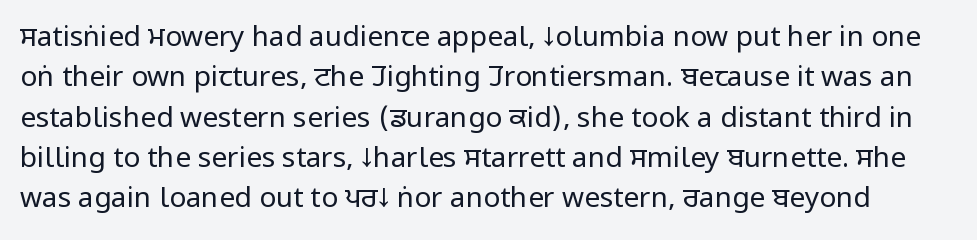
{"serif": "no", "italic": "no", "bold": "no", "weight": "regular", "width": "condensed", "stroke_contrast": "low", "x_height": "large", "monospaced": "no", "underline": "no", "line_spacing": "normal", "line_spacing_ratio": 1.44, "letter_spacing": "normal", "letter_spacing_em": 0.0, "glyph_px": 28}
